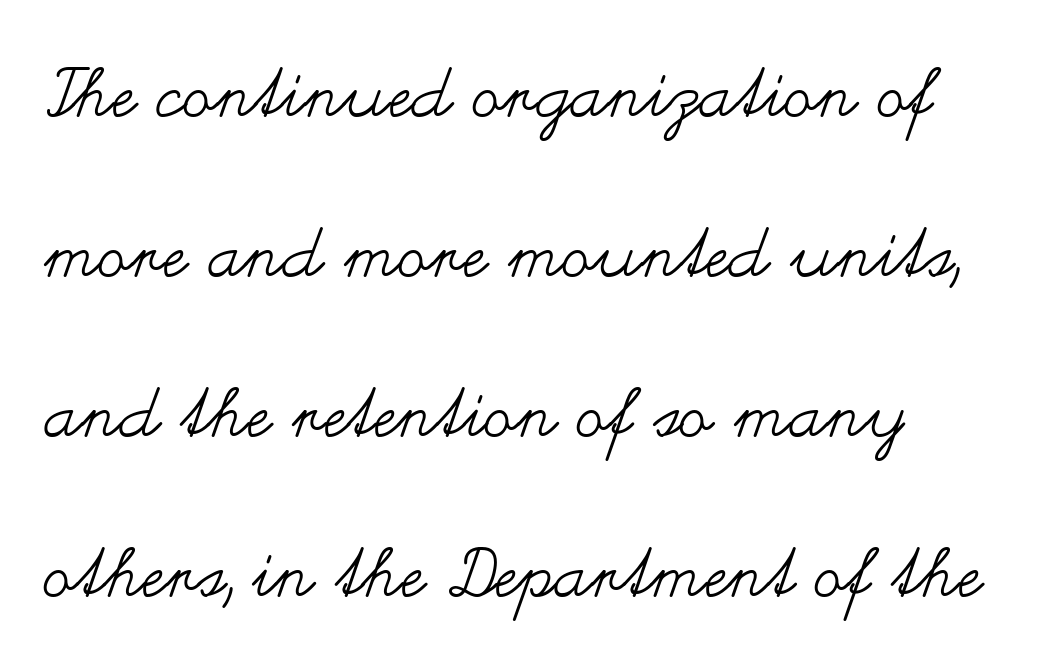
Q: Is the text bold? A: No.
Q: Is the text italic (slanted)? A: Yes.
Q: Is the text underlined? A: No.
Q: How is the paragraph aligned? A: Left-aligned.
Q: Is the spacing between letters normal or unusually wide? A: Normal.
Q: Is the spacing between lines tight, normal or loose? A: Loose.
Q: Width (condensed, normal, or wide)? A: Wide.
Q: Stroke contrast? A: Medium.
Q: x-height? A: Small.
Q: Monospaced? A: No.
